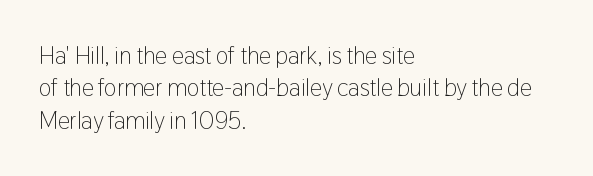
The typesetter chose a ragged-right arrangement here. In terms of letterspacing, this is plain default setting. Descenders hang freely into open space. A typesetter would call this leading conventional body-copy spacing. Stems and bowls with no extra thickness — not bold.
